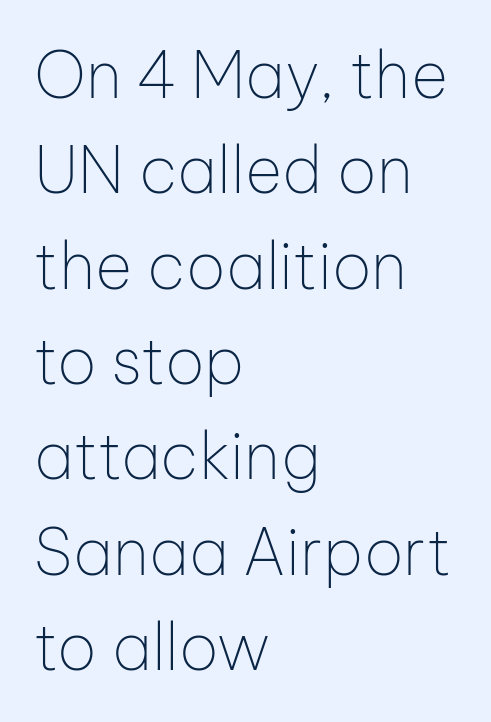
Q: Is the text bold? A: No.
Q: Is the text italic (slanted)? A: No, it is upright.
Q: Is the typeface a serif or a sans-serif typeface? A: Sans-serif.
Q: Is the text underlined? A: No.
Q: How is the paragraph aligned? A: Left-aligned.
Q: Is the spacing between letters normal or unusually wide? A: Normal.
Q: Is the spacing between lines tight, normal or loose? A: Normal.
Q: Width (condensed, normal, or wide)? A: Normal.
Q: Stroke contrast? A: Low.
Q: x-height? A: Medium.
Q: Monospaced? A: No.
